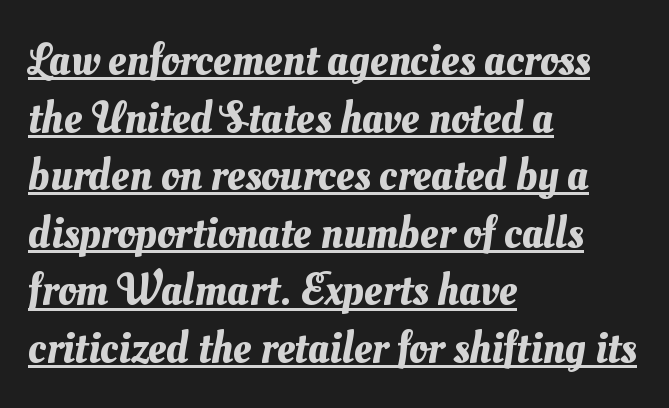
The image shows 45 px text type; set left-aligned, normal line spacing (1.28x), normal letter spacing, underlined; medium stroke contrast and a small x-height.
